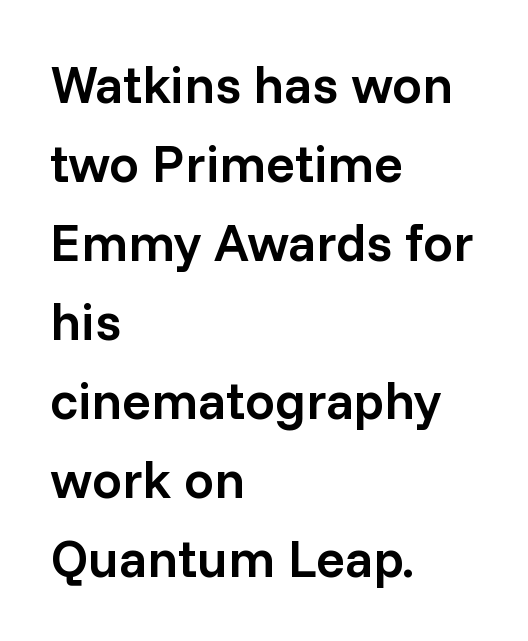
The image shows 53 px semibold sans-serif type, upright; set left-aligned, normal line spacing (1.49x), normal letter spacing, not underlined; low stroke contrast and a medium x-height.
